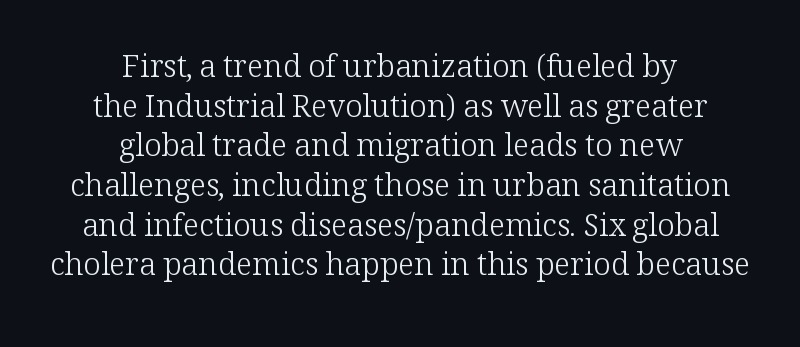
The image shows 31 px light serif type, upright; set centered, normal line spacing (1.28x), normal letter spacing, not underlined; low stroke contrast and a medium x-height.
